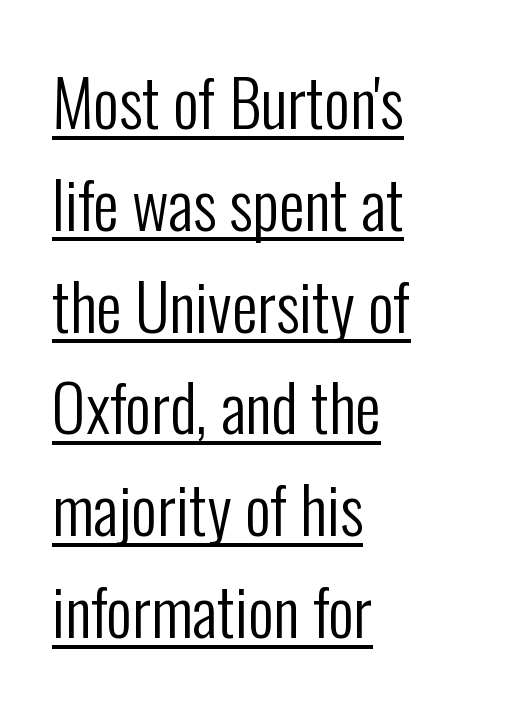
How are the letters spaced? Ordinarily, with no added tracking. The text block is weighted toward the left margin, trailing off unevenly rightward. The line-height multiplier appears to be the usual default. Here the designer chose a conventional face with non-uniform glyph widths.
